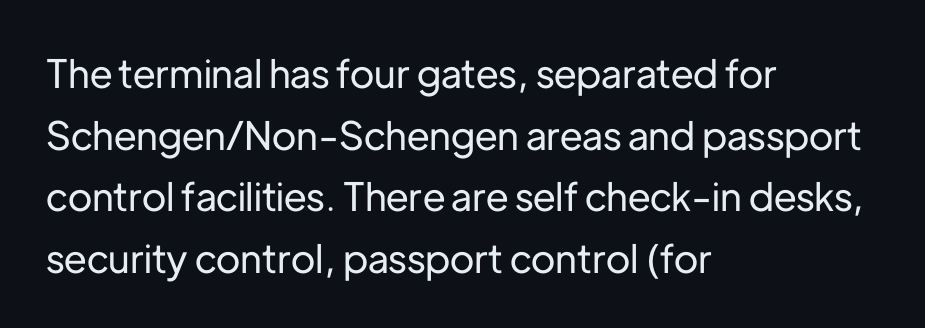
{"serif": "no", "italic": "no", "width": "normal", "stroke_contrast": "low", "x_height": "medium", "monospaced": "no", "underline": "no", "align": "left", "line_spacing": "normal", "line_spacing_ratio": 1.58, "letter_spacing": "normal", "letter_spacing_em": 0.0, "glyph_px": 39}
